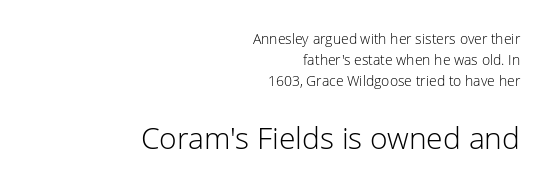
{"serif": "no", "italic": "no", "bold": "no", "weight": "light", "width": "normal", "stroke_contrast": "low", "x_height": "medium", "monospaced": "no", "underline": "no", "align": "right", "line_spacing": "normal", "line_spacing_ratio": 1.51, "letter_spacing": "normal", "letter_spacing_em": 0.0, "larger_block": "second", "size_ratio": 2.14, "glyph_px": 30}
